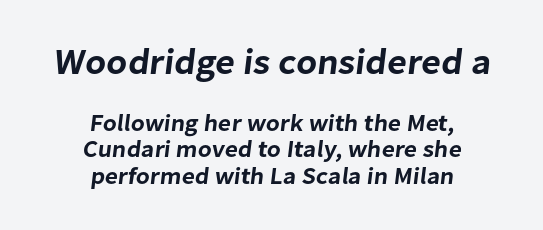
The string is rendered with underlining switched off. Proportional: the letters do not fall into vertical columns. The face used here is rendered with its standard letterfit. Reading down the column, the eye jumps only a short way to each next line.
